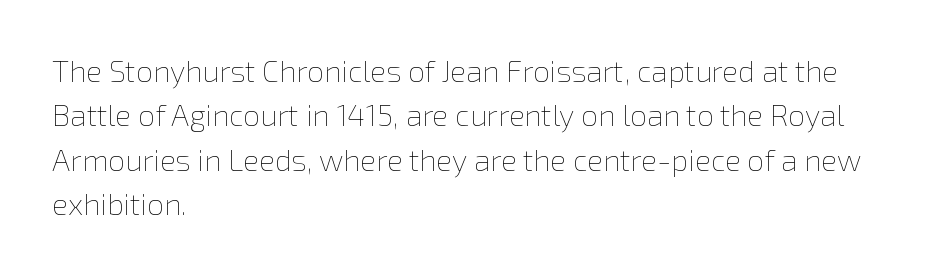
Glance below the letters and you will spot only blank space. Each new line begins a customary step beneath the previous one. This is not heavy type; no bold has been used. No italicization has been applied; the sample stays upright.
